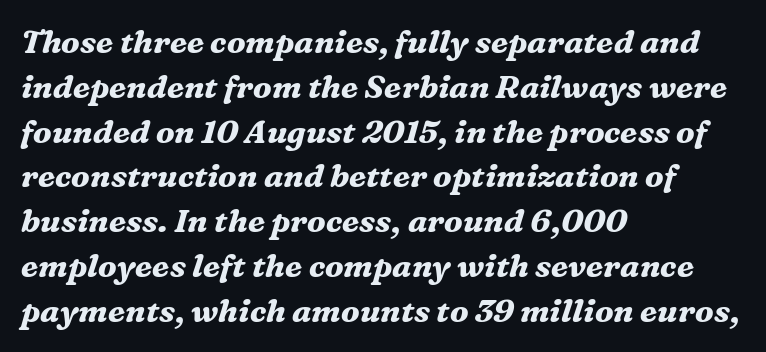
Q: Is the text bold? A: Yes.
Q: Is the text italic (slanted)? A: Yes, it leans right by about 16 degrees.
Q: Is the typeface a serif or a sans-serif typeface? A: Serif.
Q: Is the text underlined? A: No.
Q: How is the paragraph aligned? A: Left-aligned.
Q: Is the spacing between letters normal or unusually wide? A: Normal.
Q: Is the spacing between lines tight, normal or loose? A: Normal.
Q: Width (condensed, normal, or wide)? A: Normal.
Q: Stroke contrast? A: Medium.
Q: x-height? A: Medium.
Q: Monospaced? A: No.
